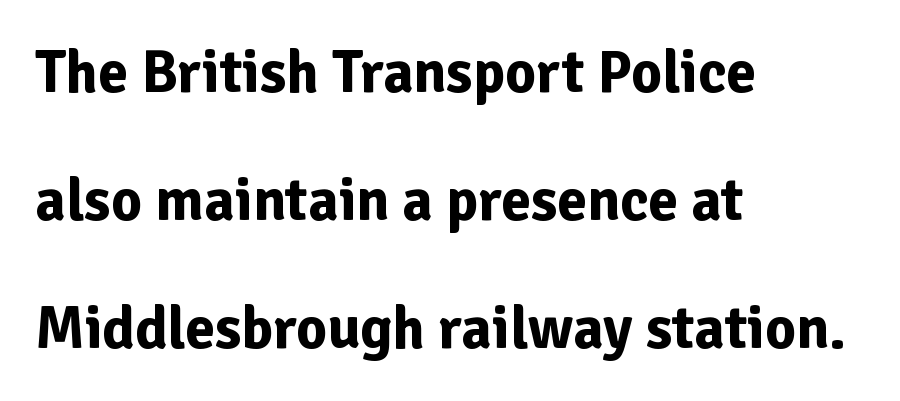
Stroke terminals: plain, sans-serif. The vertical gap from one line to the next is large. Students, note that the glyphs here touch the page at normal intervals. Character widths vary here, with narrow letters taking less room than wide ones. Heft: maximum for text — a bold.
